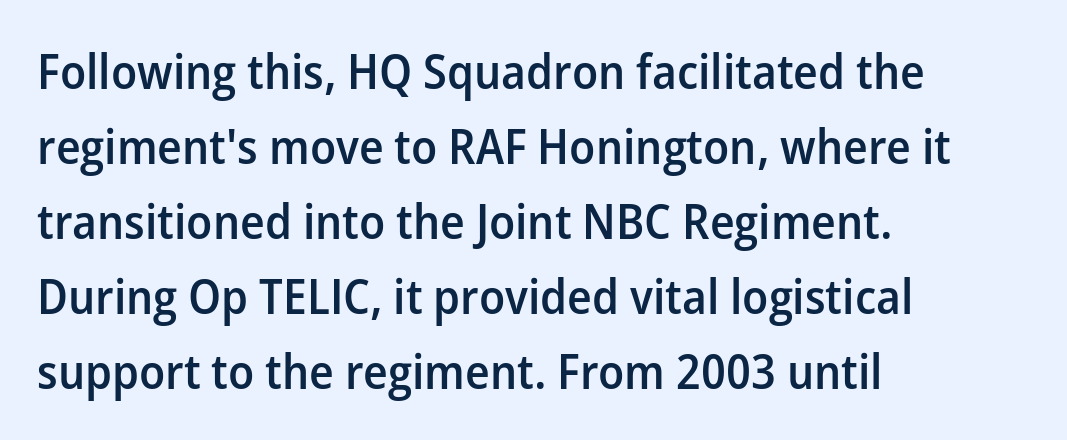
Q: Is the text bold? A: Semi-bold.
Q: Is the text italic (slanted)? A: No, it is upright.
Q: Is the typeface a serif or a sans-serif typeface? A: Sans-serif.
Q: Is the text underlined? A: No.
Q: How is the paragraph aligned? A: Left-aligned.
Q: Is the spacing between letters normal or unusually wide? A: Normal.
Q: Is the spacing between lines tight, normal or loose? A: Normal.
Q: Width (condensed, normal, or wide)? A: Normal.
Q: Stroke contrast? A: Low.
Q: x-height? A: Medium.
Q: Monospaced? A: No.
